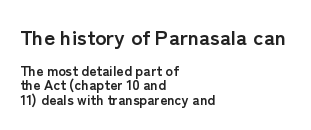
No italicization has been applied; the sample stays upright. On the weight axis this lands at bold, roughly 700. If you drew a ruler down the left edge, every line would touch it. The line texture is even and compact thanks to regular tracking. Reading top to bottom, the characters get smaller at the block break.
